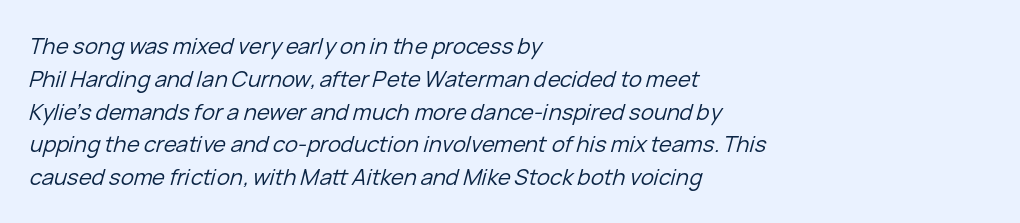
{"italic": "yes", "lean": "right", "slant_degrees": 15, "bold": "no", "underline": "no", "align": "left", "line_spacing": "normal", "line_spacing_ratio": 1.49, "letter_spacing": "normal", "letter_spacing_em": 0.0, "glyph_px": 22}
